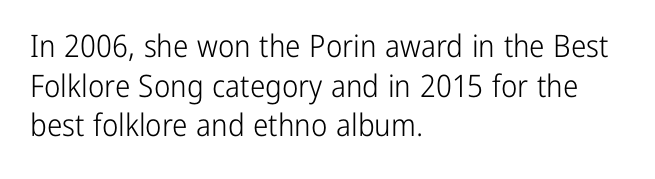
These lines keep a tight, regular rhythm from letter to letter. Compared with a centered layout, this one pins lines to the left instead. Is the stroke heavy? The answer is a plain regular-or-lighter. Notice how the stems are strictly vertical — no italics here. Think of a printed novel: that variable character pitch is what you see here.
